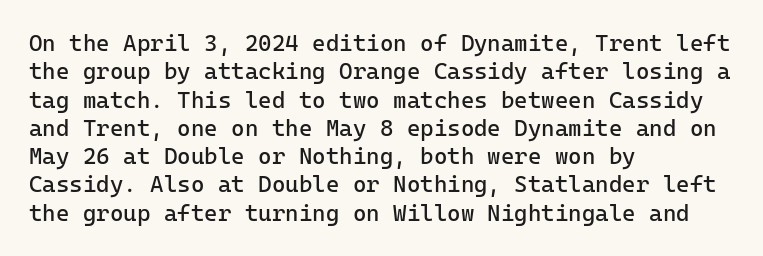
Nobody touched the tracking dial on this one. Visually the block forms a straight wall on the left and a jagged coastline on the right. Posture: upright roman. Beneath every word, the page is bare.
